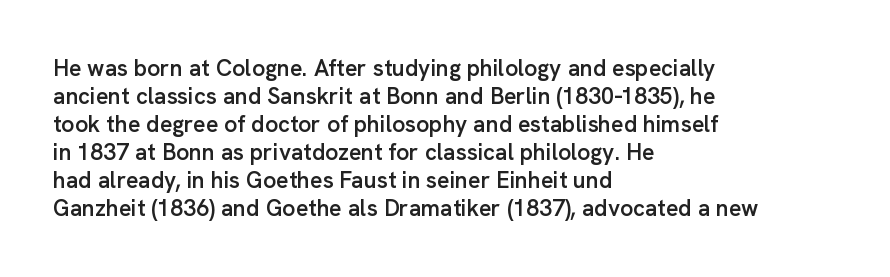
Q: Is the text bold? A: Semi-bold.
Q: Is the text italic (slanted)? A: No, it is upright.
Q: Is the text underlined? A: No.
Q: How is the paragraph aligned? A: Left-aligned.
Q: Is the spacing between letters normal or unusually wide? A: Normal.
